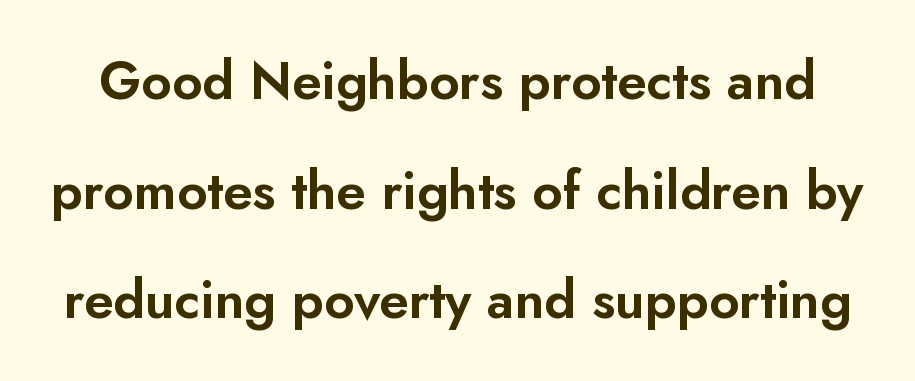
Q: Is the text italic (slanted)? A: No, it is upright.
Q: Is the typeface a serif or a sans-serif typeface? A: Sans-serif.
Q: Is the text underlined? A: No.
Q: Is the spacing between letters normal or unusually wide? A: Normal.
Q: Is the spacing between lines tight, normal or loose? A: Loose.
Q: Width (condensed, normal, or wide)? A: Normal.
Q: Stroke contrast? A: Low.
Q: x-height? A: Small.
Q: Monospaced? A: No.
